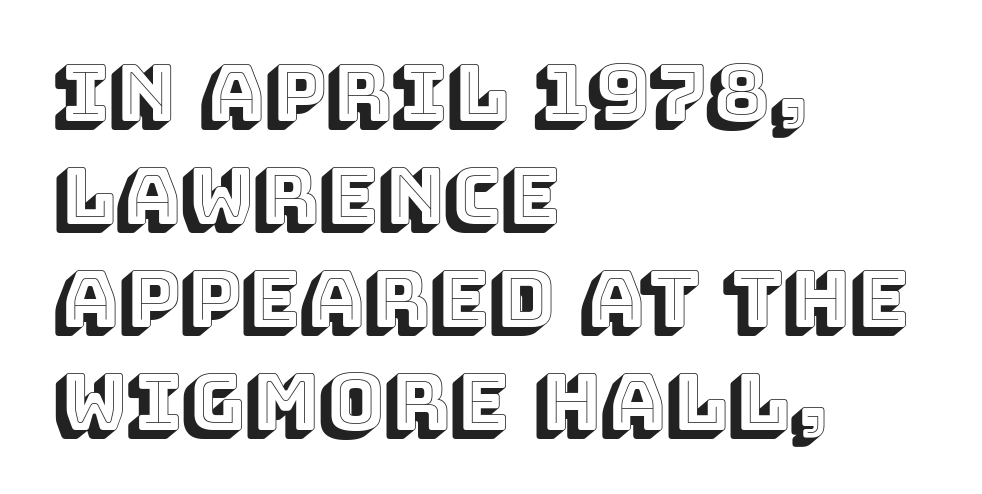
{"italic": "no", "width": "normal", "x_height": "large", "monospaced": "no", "underline": "no", "align": "left", "line_spacing": "normal", "line_spacing_ratio": 1.32, "letter_spacing": "normal", "letter_spacing_em": 0.0, "glyph_px": 78}
